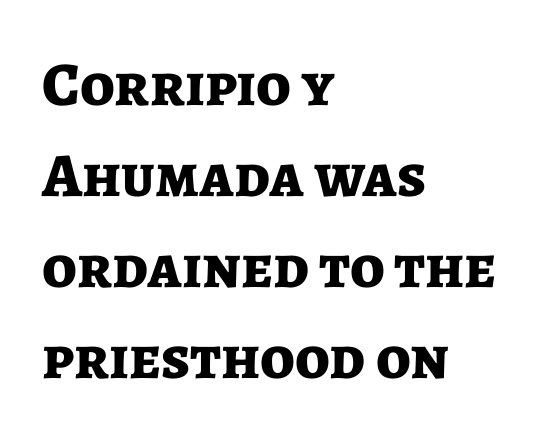
{"serif": "no", "italic": "no", "bold": "yes", "weight": "bold", "width": "normal", "stroke_contrast": "low", "x_height": "medium", "monospaced": "no", "underline": "no", "align": "left", "line_spacing": "normal", "line_spacing_ratio": 1.47, "letter_spacing": "normal", "letter_spacing_em": 0.0, "glyph_px": 62}
